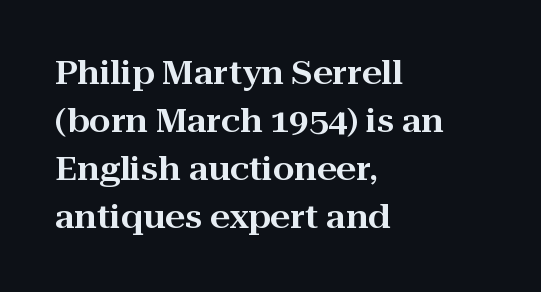
Each letter keeps its own natural width here, so spacing adapts to shape. The setting favours the left margin, as ordinary paragraphs usually do. What stands out about the letter spacing? Nothing — it is the standard amount. Any mark beneath the type? The region is blank. What kind of face is this? One with serifs. Style check: upright.
